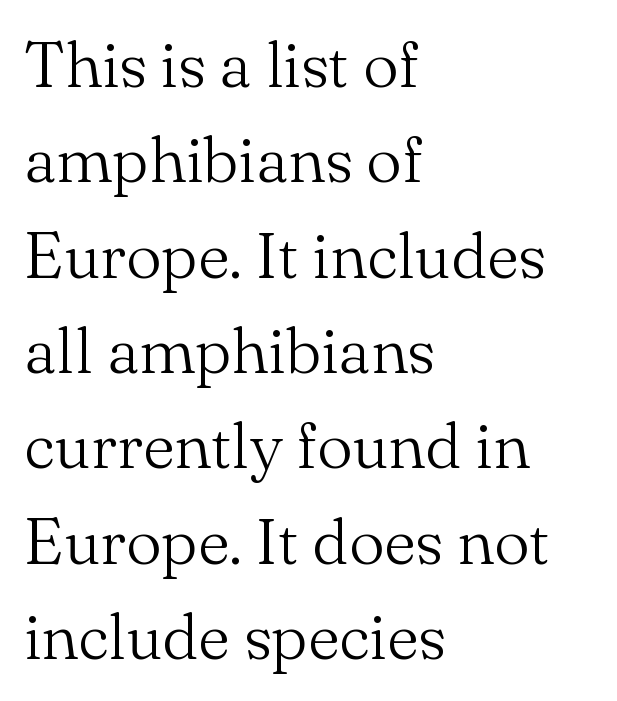
A typesetter would call this leading conventional body-copy spacing. I'd call this a serif setting — the letters wear small feet. Honestly, there is no underline to notice here at all. The ragged edge is on the right, which tells us the setting is flush left. Caption: face not bold, strokes unweighted.
